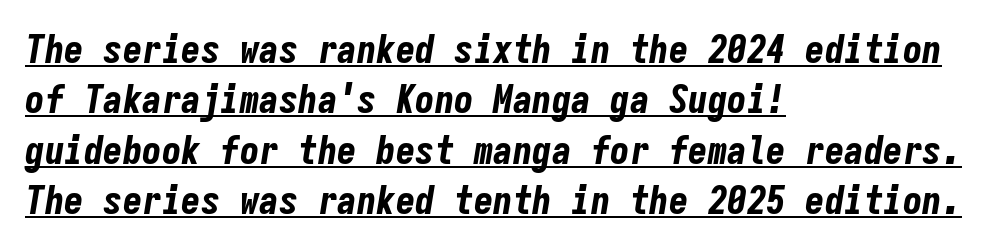
{"italic": "yes", "lean": "right", "slant_degrees": 9, "bold": "yes", "weight": "bold", "width": "condensed", "stroke_contrast": "low", "x_height": "medium", "monospaced": "yes", "underline": "yes", "align": "left", "line_spacing": "normal", "line_spacing_ratio": 1.29, "letter_spacing": "normal", "letter_spacing_em": 0.0, "glyph_px": 39}
